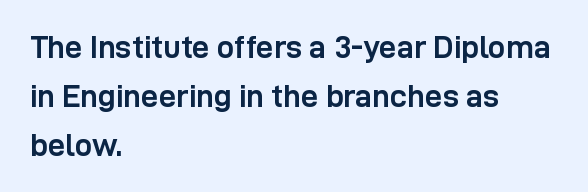
Q: Is the text bold? A: Yes.
Q: Is the text italic (slanted)? A: No, it is upright.
Q: Is the typeface a serif or a sans-serif typeface? A: Sans-serif.
Q: Is the text underlined? A: No.
Q: How is the paragraph aligned? A: Left-aligned.
Q: Is the spacing between letters normal or unusually wide? A: Normal.
Q: Is the spacing between lines tight, normal or loose? A: Normal.
Q: Width (condensed, normal, or wide)? A: Normal.
Q: Stroke contrast? A: Low.
Q: x-height? A: Medium.
Q: Monospaced? A: No.
